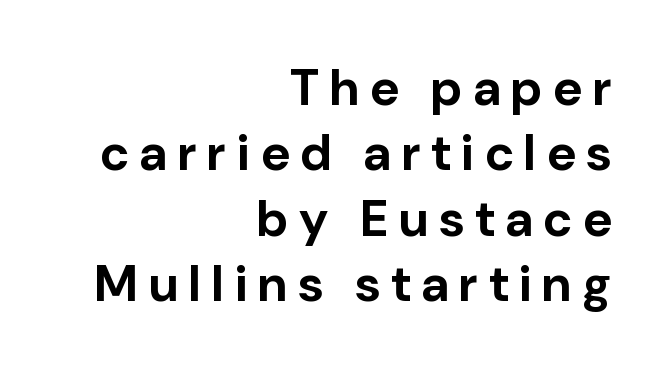
Q: Is the text bold? A: Yes.
Q: Is the text italic (slanted)? A: No, it is upright.
Q: Is the typeface a serif or a sans-serif typeface? A: Sans-serif.
Q: Is the text underlined? A: No.
Q: How is the paragraph aligned? A: Right-aligned.
Q: Is the spacing between letters normal or unusually wide? A: Unusually wide.
Q: Is the spacing between lines tight, normal or loose? A: Normal.
Q: Width (condensed, normal, or wide)? A: Normal.
Q: Stroke contrast? A: Low.
Q: x-height? A: Medium.
Q: Monospaced? A: No.
